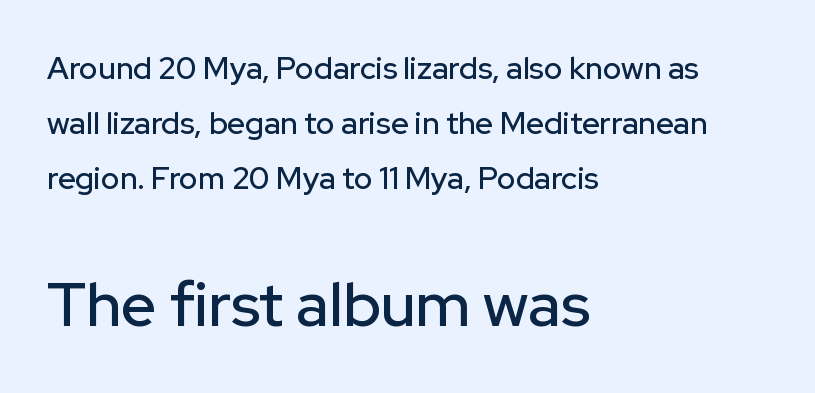
The image shows 62 px sans-serif type, upright; set left-aligned, line spacing 1.78x, normal letter spacing, not underlined; the second (bottom) block is 2.0x larger; low stroke contrast and a medium x-height.
